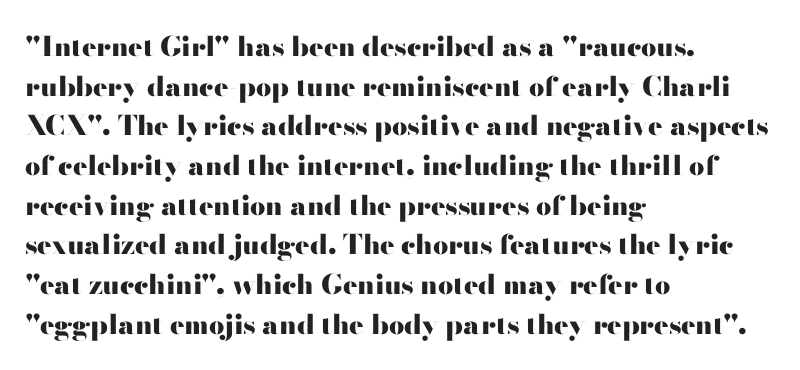
The image shows 27 px bold type, upright; set left-aligned, normal line spacing (1.47x), normal letter spacing, not underlined.
